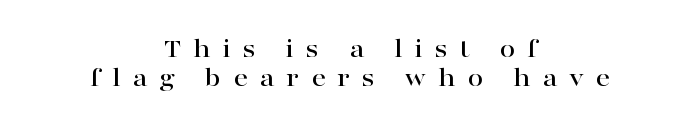
The image shows 28 px wide serif type, upright; set centered, tight line spacing (1.04x), unusually wide letter spacing (+0.42 em), not underlined; high stroke contrast and a medium x-height.
